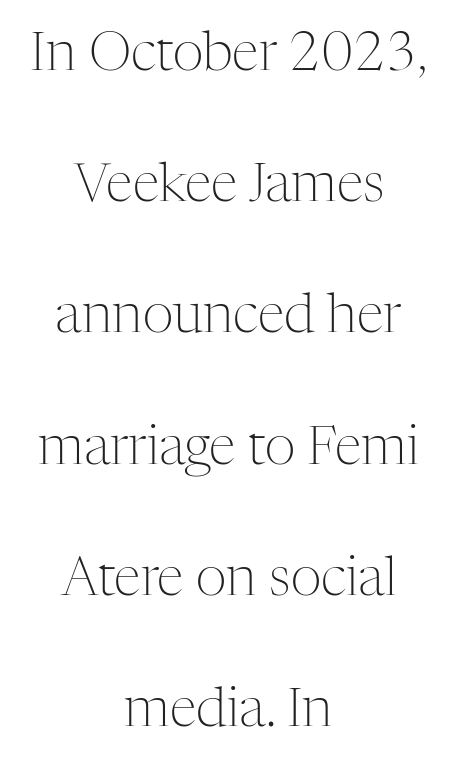
Q: Is the text bold? A: No.
Q: Is the text italic (slanted)? A: No, it is upright.
Q: Is the typeface a serif or a sans-serif typeface? A: Serif.
Q: Is the text underlined? A: No.
Q: How is the paragraph aligned? A: Centered.
Q: Is the spacing between letters normal or unusually wide? A: Normal.
Q: Is the spacing between lines tight, normal or loose? A: Loose.
Q: Width (condensed, normal, or wide)? A: Normal.
Q: Stroke contrast? A: Medium.
Q: x-height? A: Medium.
Q: Monospaced? A: No.
